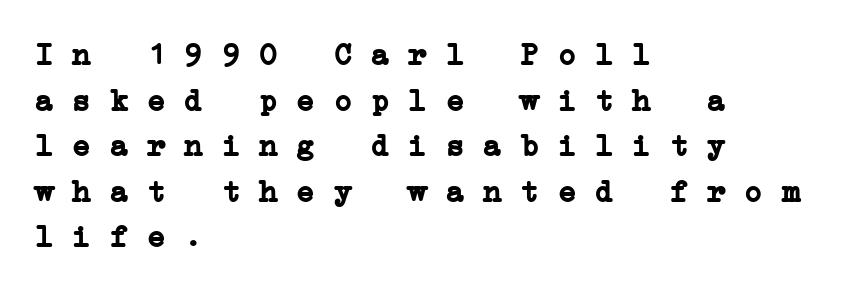
Normally led — the rows are evenly, conventionally spaced. The passage shown has conventional tracking throughout. Check the space under the baseline: it is left empty. Summary of weight: heavy, a full bold. The rendering uses typewriter-style spacing with identical character cells.
